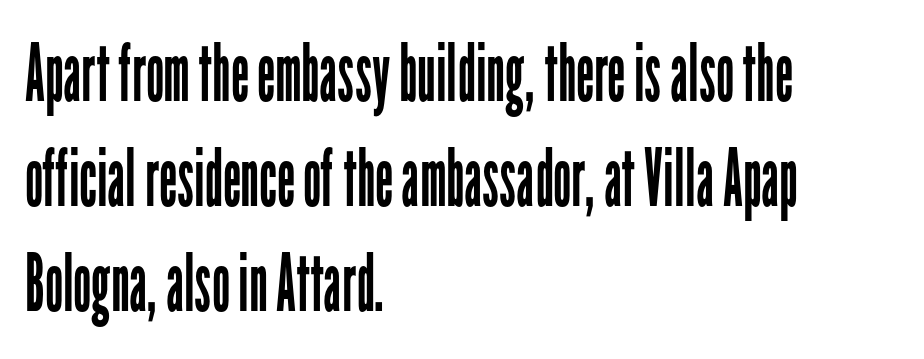
Nothing unusual about the tracking: characters are spaced as the font intends. Leftover space on each line is placed entirely after the last word. Note: no serifs on the glyphs. Baseline-to-baseline distance is the conventional proportion of letter height.
